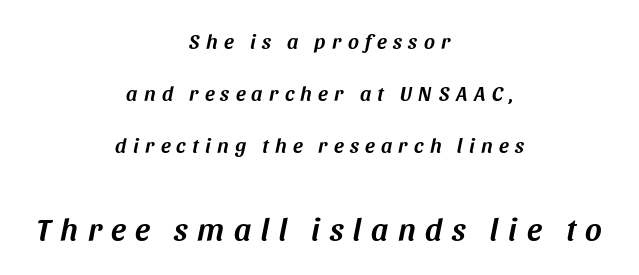
{"italic": "yes", "lean": "right", "slant_degrees": 11, "width": "normal", "stroke_contrast": "medium", "x_height": "large", "monospaced": "no", "underline": "no", "align": "center", "line_spacing": "loose", "line_spacing_ratio": 2.47, "letter_spacing": "wide", "letter_spacing_em": 0.3, "larger_block": "second", "size_ratio": 1.52, "glyph_px": 32}
